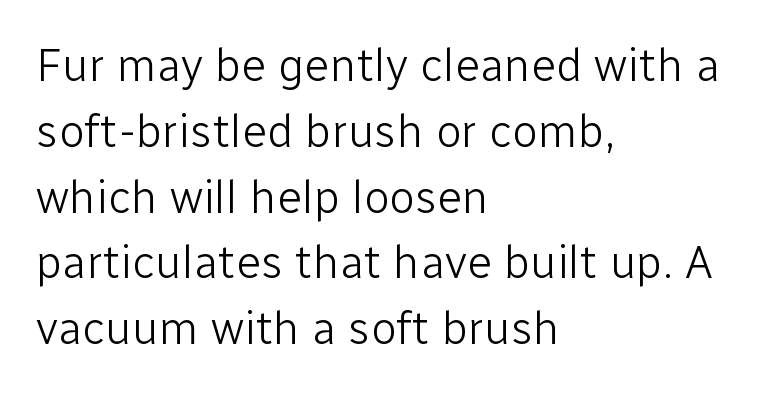
{"serif": "no", "italic": "no", "bold": "no", "weight": "light", "width": "normal", "stroke_contrast": "low", "x_height": "medium", "monospaced": "no", "underline": "no", "align": "left", "line_spacing": "normal", "line_spacing_ratio": 1.4, "letter_spacing": "normal", "letter_spacing_em": 0.0, "glyph_px": 47}
